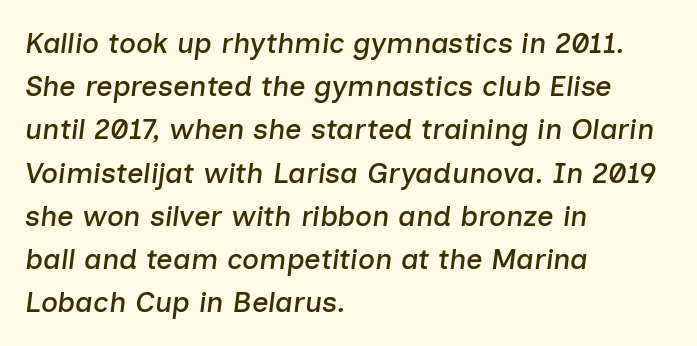
{"italic": "yes", "lean": "right", "slant_degrees": 7, "width": "normal", "stroke_contrast": "low", "x_height": "medium", "monospaced": "no", "underline": "no", "align": "left", "line_spacing": "normal", "line_spacing_ratio": 1.49, "letter_spacing": "normal", "letter_spacing_em": 0.0, "glyph_px": 29}
